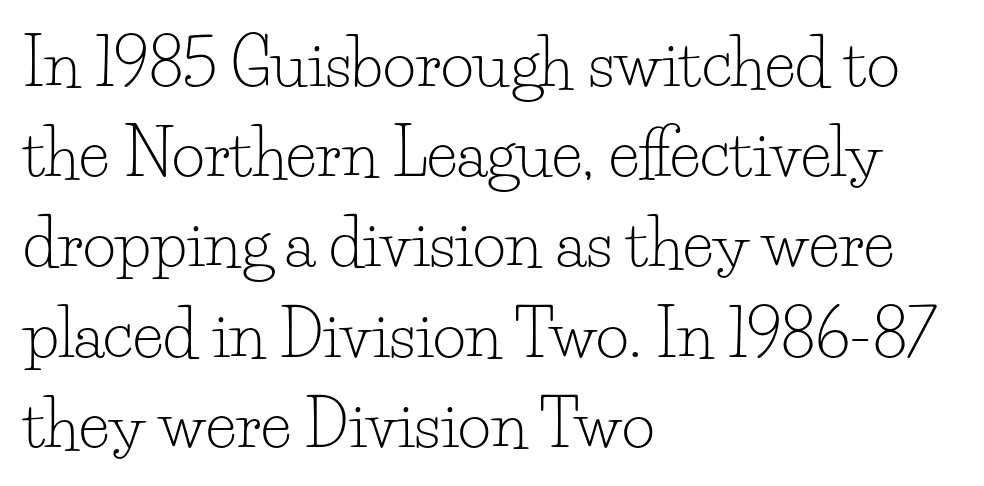
{"serif": "yes", "italic": "no", "bold": "no", "weight": "light", "width": "normal", "stroke_contrast": "low", "x_height": "small", "monospaced": "no", "underline": "no", "align": "left", "line_spacing": "normal", "line_spacing_ratio": 1.41, "letter_spacing": "normal", "letter_spacing_em": 0.0, "glyph_px": 64}
